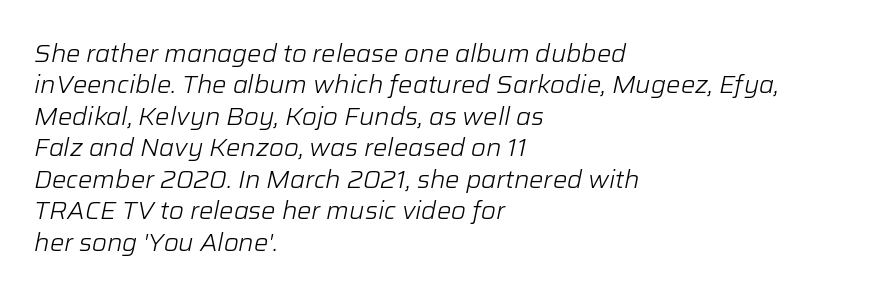
Q: Is the text bold? A: No.
Q: Is the text italic (slanted)? A: Yes, it leans right by about 12 degrees.
Q: Is the text underlined? A: No.
Q: How is the paragraph aligned? A: Left-aligned.
Q: Is the spacing between letters normal or unusually wide? A: Normal.
Q: Is the spacing between lines tight, normal or loose? A: Normal.
